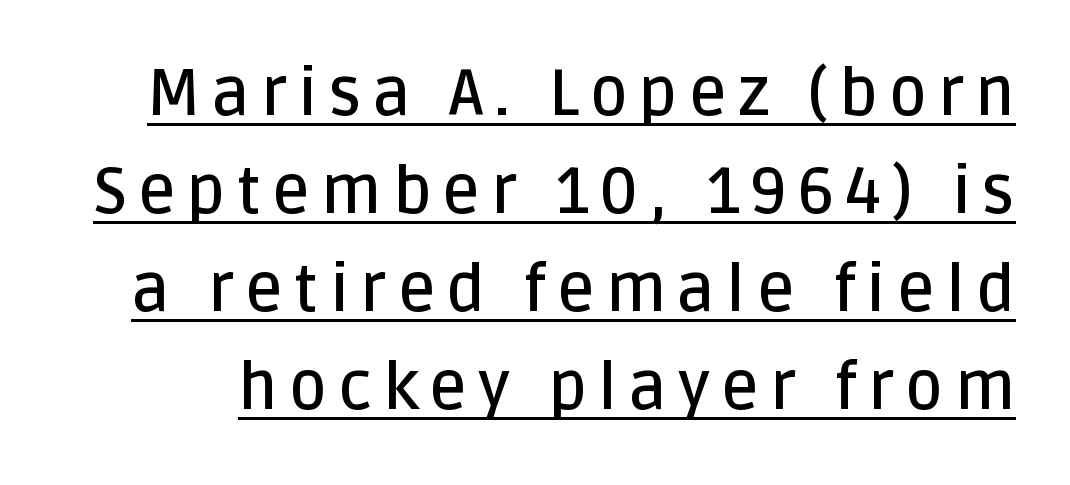
Q: Is the text bold? A: Semi-bold.
Q: Is the text italic (slanted)? A: No, it is upright.
Q: Is the typeface a serif or a sans-serif typeface? A: Sans-serif.
Q: Is the text underlined? A: Yes.
Q: Is the spacing between lines tight, normal or loose? A: Normal.
Q: Width (condensed, normal, or wide)? A: Normal.
Q: Stroke contrast? A: Low.
Q: x-height? A: Large.
Q: Monospaced? A: No.
